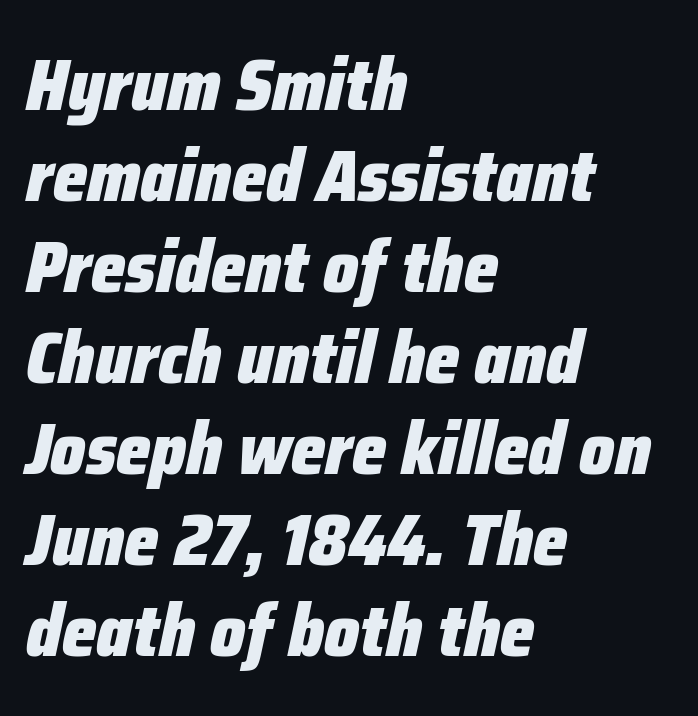
{"italic": "yes", "lean": "right", "slant_degrees": 12, "bold": "yes", "weight": "heavy", "width": "condensed", "stroke_contrast": "low", "x_height": "medium", "monospaced": "no", "underline": "no", "align": "left", "line_spacing_ratio": 1.23, "letter_spacing": "normal", "letter_spacing_em": 0.0, "glyph_px": 74}
